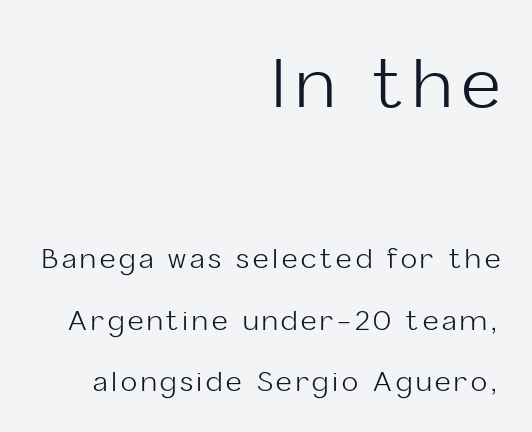
Q: Is the text bold? A: No.
Q: Is the text italic (slanted)? A: No, it is upright.
Q: Is the typeface a serif or a sans-serif typeface? A: Sans-serif.
Q: Is the text underlined? A: No.
Q: How is the paragraph aligned? A: Right-aligned.
Q: Is the spacing between lines tight, normal or loose? A: Loose.
Q: Which block of text is set in a larger size, the first (top) or the second (bottom)? A: The first (top) one.
Q: Width (condensed, normal, or wide)? A: Normal.
Q: Stroke contrast? A: Low.
Q: x-height? A: Medium.
Q: Monospaced? A: No.
